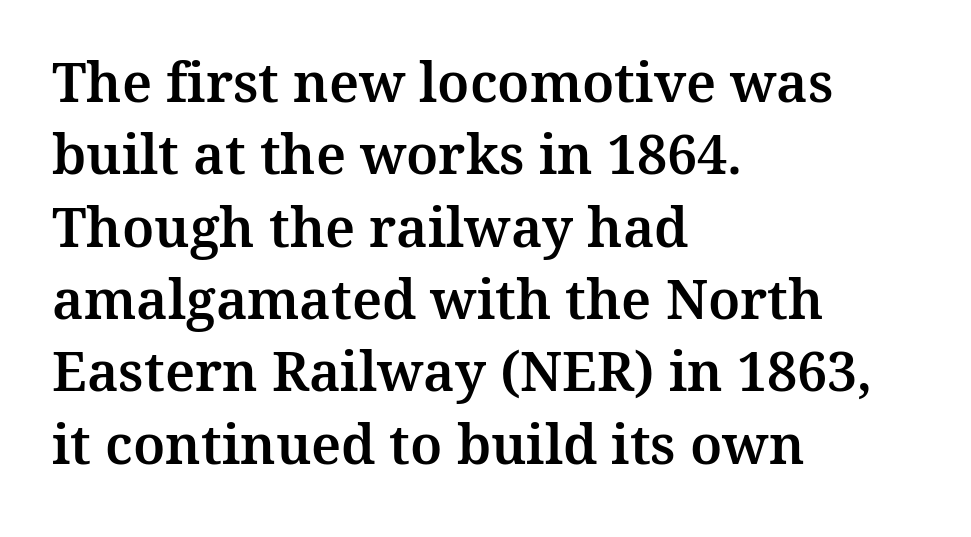
Q: Is the text italic (slanted)? A: No, it is upright.
Q: Is the typeface a serif or a sans-serif typeface? A: Serif.
Q: Is the text underlined? A: No.
Q: How is the paragraph aligned? A: Left-aligned.
Q: Is the spacing between letters normal or unusually wide? A: Normal.
Q: Is the spacing between lines tight, normal or loose? A: Normal.
Q: Width (condensed, normal, or wide)? A: Normal.
Q: Stroke contrast? A: Medium.
Q: x-height? A: Medium.
Q: Monospaced? A: No.
